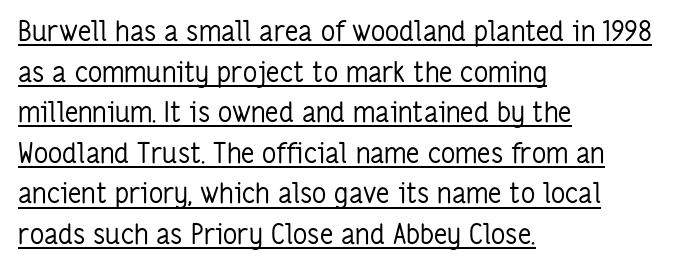
Q: Is the text bold? A: No.
Q: Is the text italic (slanted)? A: No, it is upright.
Q: Is the typeface a serif or a sans-serif typeface? A: Sans-serif.
Q: Is the text underlined? A: Yes.
Q: How is the paragraph aligned? A: Left-aligned.
Q: Is the spacing between letters normal or unusually wide? A: Normal.
Q: Is the spacing between lines tight, normal or loose? A: Normal.
Q: Width (condensed, normal, or wide)? A: Condensed.
Q: Stroke contrast? A: Low.
Q: x-height? A: Medium.
Q: Monospaced? A: No.
